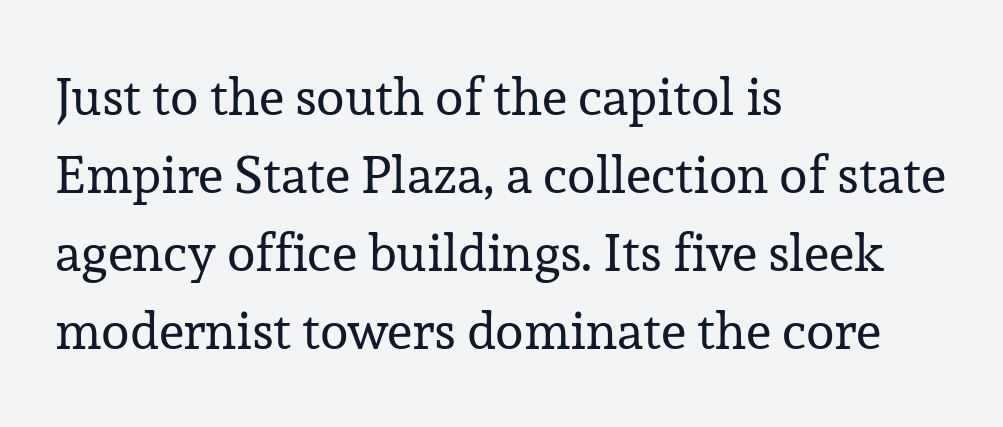
The image shows 52 px regular-weight serif type, upright; set left-aligned, normal line spacing (1.5x), normal letter spacing, not underlined; low stroke contrast and a medium x-height.
